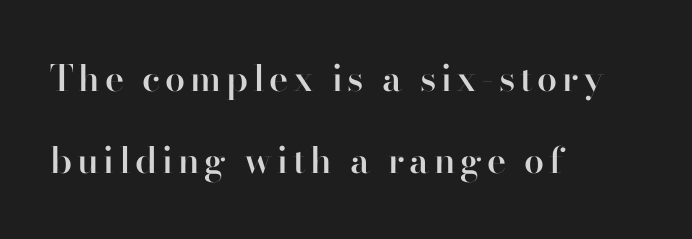
Glance below the letters and you will spot only blank space. Unlike italic type, these characters show no tilt at all. These lines are rendered in a variable-pitch font. How heavy is the stroke? Medium-heavy — a semibold, shy of bold. Font category for this specimen: sans-serif.
